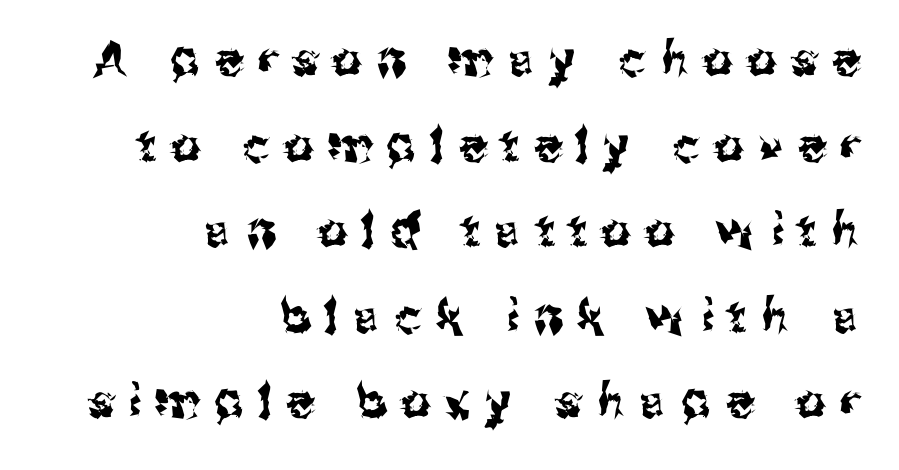
Q: Is the text italic (slanted)? A: No, it is upright.
Q: Is the typeface a serif or a sans-serif typeface? A: Sans-serif.
Q: Is the text underlined? A: No.
Q: How is the paragraph aligned? A: Right-aligned.
Q: Is the spacing between letters normal or unusually wide? A: Unusually wide.
Q: Width (condensed, normal, or wide)? A: Normal.
Q: Stroke contrast? A: Medium.
Q: x-height? A: Medium.
Q: Monospaced? A: No.
